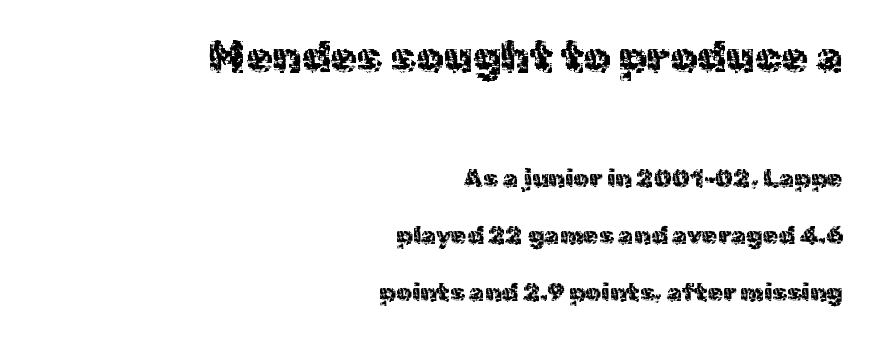
The image shows 43 px sans-serif type, upright; set right-aligned, loose line spacing (2.28x), normal letter spacing, not underlined; the first (top) block is 1.72x larger; a medium x-height.
